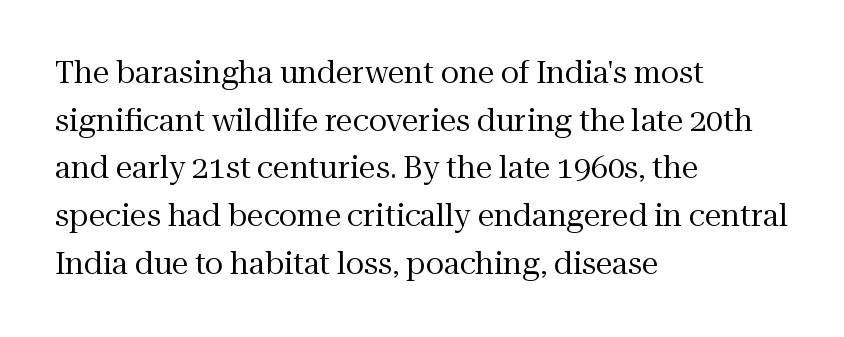
Style check: upright. Do the characters align in a grid? No, the font is proportional. The text was rendered using a seriffed face with decorative stroke endings. The zone under the glyphs is completely vacant.
